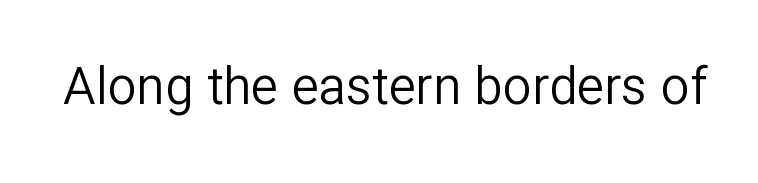
Q: Is the text bold? A: No.
Q: Is the text italic (slanted)? A: No, it is upright.
Q: Is the typeface a serif or a sans-serif typeface? A: Sans-serif.
Q: Is the text underlined? A: No.
Q: Is the spacing between letters normal or unusually wide? A: Normal.
Q: Width (condensed, normal, or wide)? A: Normal.
Q: Stroke contrast? A: Low.
Q: x-height? A: Medium.
Q: Monospaced? A: No.
